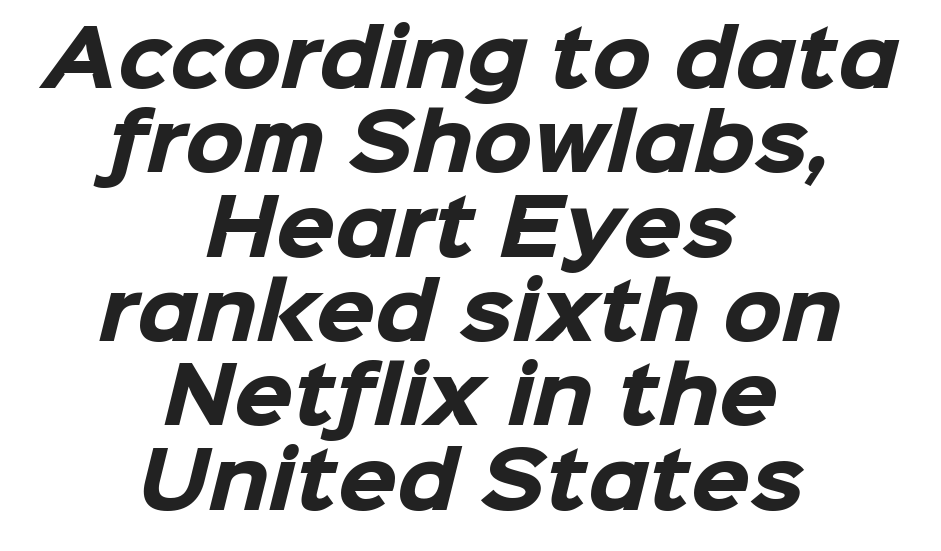
{"serif": "no", "bold": "yes", "weight": "heavy", "width": "normal", "stroke_contrast": "low", "x_height": "medium", "monospaced": "no", "underline": "no", "align": "center", "line_spacing": "tight", "line_spacing_ratio": 1.11, "letter_spacing": "normal", "letter_spacing_em": 0.0, "glyph_px": 76}
